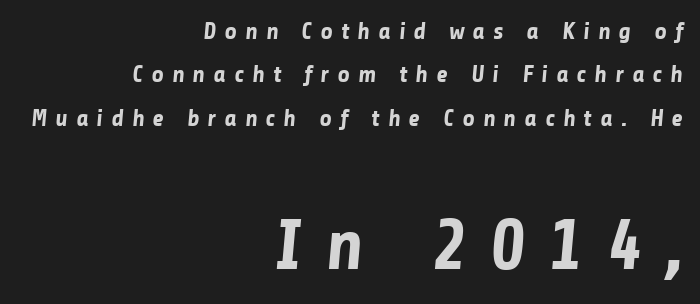
{"serif": "no", "bold": "yes", "weight": "bold", "width": "normal", "stroke_contrast": "low", "x_height": "medium", "monospaced": "no", "underline": "no", "align": "right", "line_spacing_ratio": 1.81, "letter_spacing": "wide", "letter_spacing_em": 0.34, "larger_block": "second", "size_ratio": 3.0, "glyph_px": 72}
